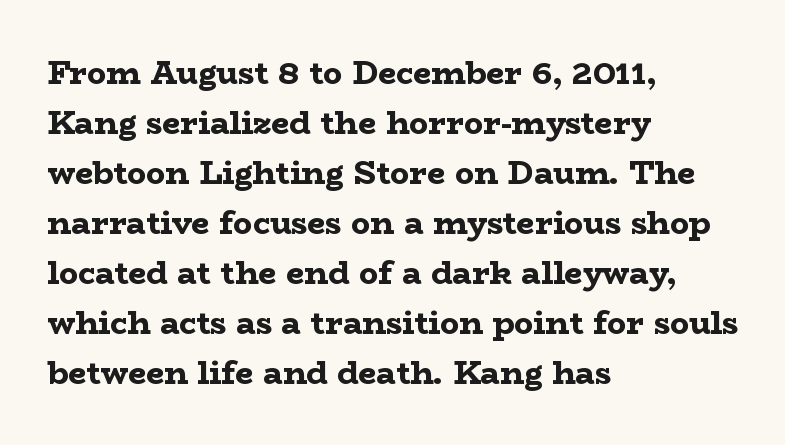
Q: Is the text bold? A: Yes.
Q: Is the text italic (slanted)? A: No, it is upright.
Q: Is the typeface a serif or a sans-serif typeface? A: Serif.
Q: Is the text underlined? A: No.
Q: How is the paragraph aligned? A: Left-aligned.
Q: Is the spacing between letters normal or unusually wide? A: Normal.
Q: Is the spacing between lines tight, normal or loose? A: Normal.
Q: Width (condensed, normal, or wide)? A: Wide.
Q: Stroke contrast? A: Low.
Q: x-height? A: Medium.
Q: Monospaced? A: No.
